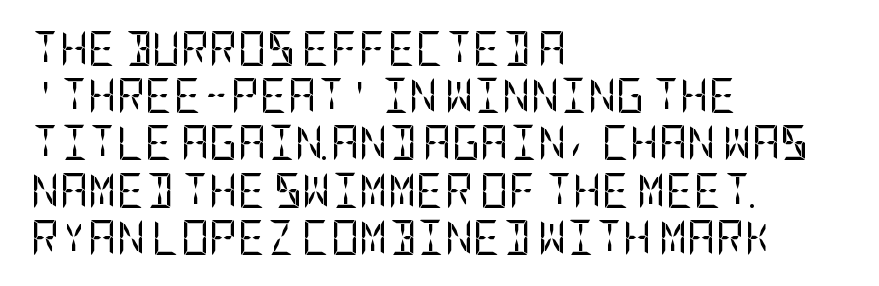
The image shows 35 px regular-weight, condensed sans-serif type, upright; set left-aligned, normal line spacing (1.35x), normal letter spacing, not underlined; low stroke contrast and a large x-height.
